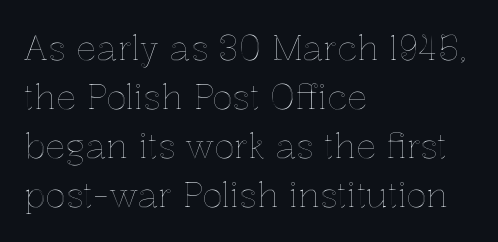
{"italic": "no", "width": "normal", "x_height": "medium", "monospaced": "no", "underline": "no", "align": "left", "line_spacing": "normal", "line_spacing_ratio": 1.44, "letter_spacing": "normal", "letter_spacing_em": 0.0, "glyph_px": 34}
